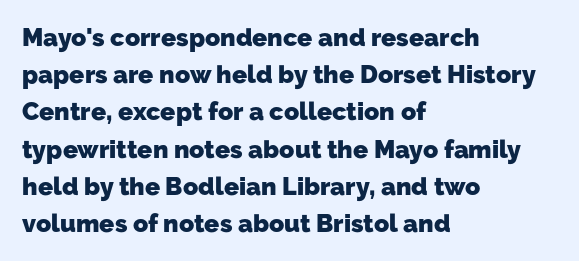
Q: Is the text bold? A: Yes.
Q: Is the text underlined? A: No.
Q: How is the paragraph aligned? A: Left-aligned.
Q: Is the spacing between letters normal or unusually wide? A: Normal.
Q: Is the spacing between lines tight, normal or loose? A: Normal.
